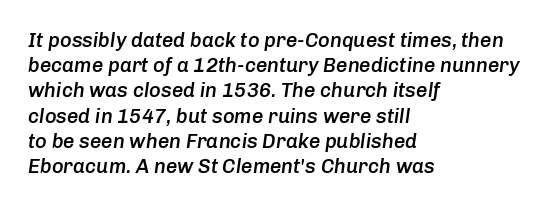
Q: Is the text bold? A: Semi-bold.
Q: Is the text italic (slanted)? A: Yes, it leans right by about 8 degrees.
Q: Is the text underlined? A: No.
Q: How is the paragraph aligned? A: Left-aligned.
Q: Is the spacing between letters normal or unusually wide? A: Normal.
Q: Is the spacing between lines tight, normal or loose? A: Normal.
